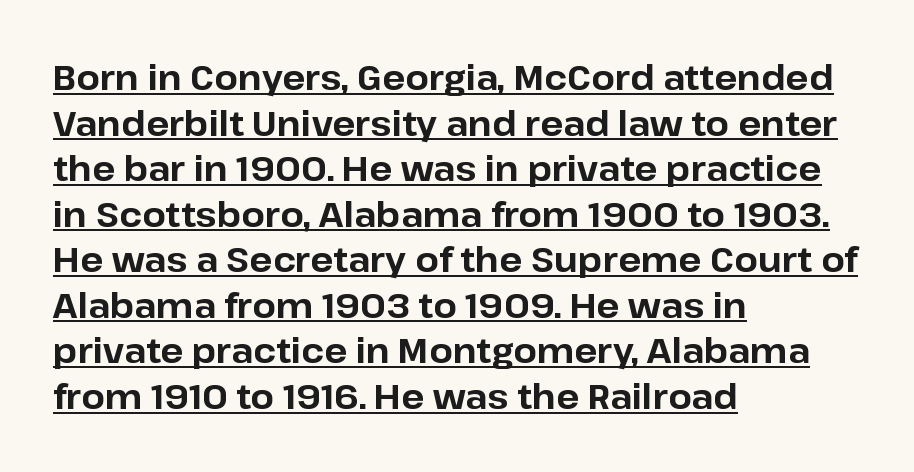
Q: Is the text bold? A: Yes.
Q: Is the text italic (slanted)? A: No, it is upright.
Q: Is the typeface a serif or a sans-serif typeface? A: Sans-serif.
Q: Is the text underlined? A: Yes.
Q: How is the paragraph aligned? A: Left-aligned.
Q: Is the spacing between letters normal or unusually wide? A: Normal.
Q: Is the spacing between lines tight, normal or loose? A: Normal.
Q: Width (condensed, normal, or wide)? A: Normal.
Q: Stroke contrast? A: Low.
Q: x-height? A: Medium.
Q: Monospaced? A: No.
